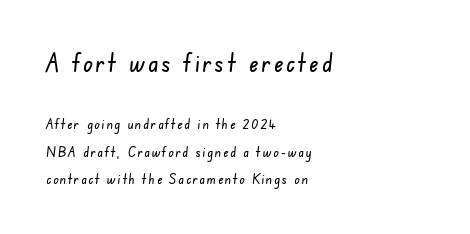
Q: Is the text underlined? A: No.
Q: How is the paragraph aligned? A: Left-aligned.
Q: Is the spacing between lines tight, normal or loose? A: Loose.
Q: Which block of text is set in a larger size, the first (top) or the second (bottom)? A: The first (top) one.
